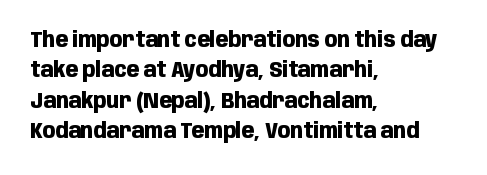
{"italic": "no", "bold": "yes", "underline": "no", "align": "left", "line_spacing": "normal", "line_spacing_ratio": 1.45, "letter_spacing": "normal", "letter_spacing_em": 0.0, "glyph_px": 21}
